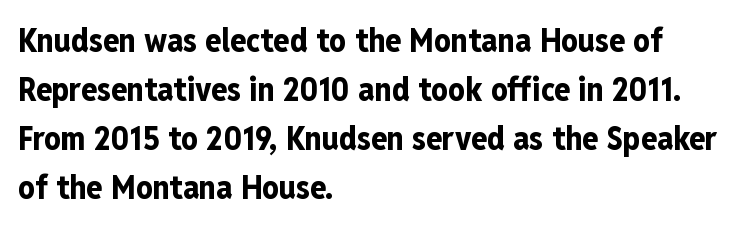
{"serif": "no", "italic": "no", "bold": "yes", "weight": "bold", "width": "condensed", "stroke_contrast": "low", "x_height": "medium", "monospaced": "no", "underline": "no", "align": "left", "line_spacing": "normal", "line_spacing_ratio": 1.48, "letter_spacing": "normal", "letter_spacing_em": 0.0, "glyph_px": 33}
